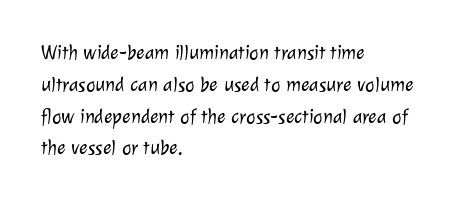
The image shows 20 px text type; set left-aligned, normal line spacing (1.59x), normal letter spacing, not underlined.
